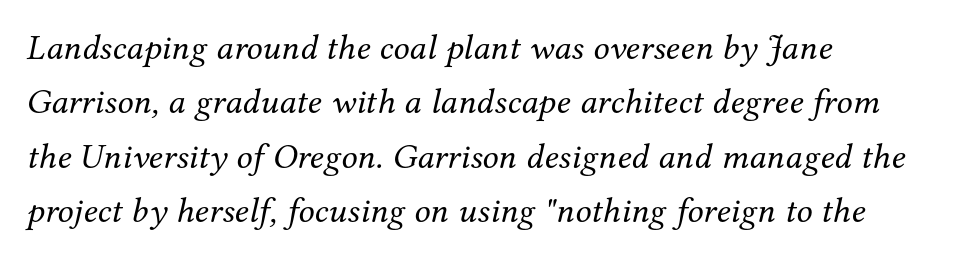
Q: Is the text bold? A: No.
Q: Is the text italic (slanted)? A: Yes, it leans right by about 12 degrees.
Q: Is the typeface a serif or a sans-serif typeface? A: Serif.
Q: Is the text underlined? A: No.
Q: How is the paragraph aligned? A: Left-aligned.
Q: Is the spacing between letters normal or unusually wide? A: Normal.
Q: Is the spacing between lines tight, normal or loose? A: Normal.
Q: Width (condensed, normal, or wide)? A: Normal.
Q: Stroke contrast? A: Medium.
Q: x-height? A: Medium.
Q: Monospaced? A: No.
